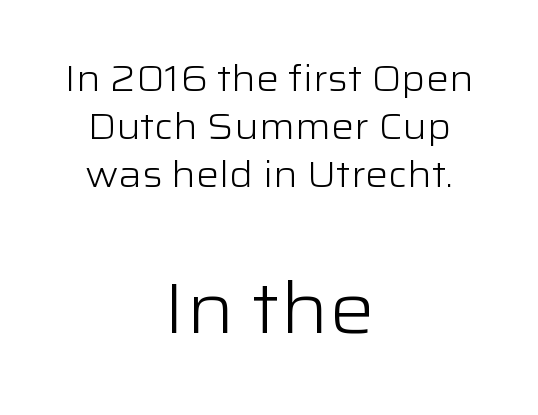
Q: Is the text bold? A: No.
Q: Is the text italic (slanted)? A: No, it is upright.
Q: Is the typeface a serif or a sans-serif typeface? A: Sans-serif.
Q: Is the text underlined? A: No.
Q: How is the paragraph aligned? A: Centered.
Q: Is the spacing between letters normal or unusually wide? A: Normal.
Q: Is the spacing between lines tight, normal or loose? A: Normal.
Q: Which block of text is set in a larger size, the first (top) or the second (bottom)? A: The second (bottom) one.
Q: Width (condensed, normal, or wide)? A: Wide.
Q: Stroke contrast? A: Low.
Q: x-height? A: Medium.
Q: Monospaced? A: No.
